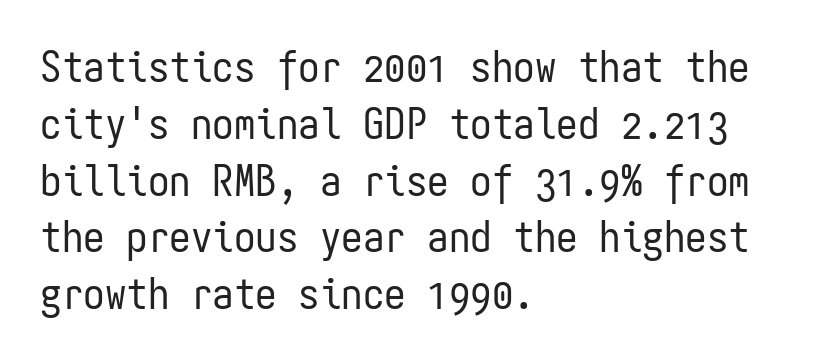
{"serif": "no", "italic": "no", "bold": "no", "weight": "regular", "width": "condensed", "stroke_contrast": "low", "x_height": "medium", "monospaced": "yes", "underline": "no", "align": "left", "line_spacing": "normal", "line_spacing_ratio": 1.32, "letter_spacing": "normal", "letter_spacing_em": 0.0, "glyph_px": 43}
